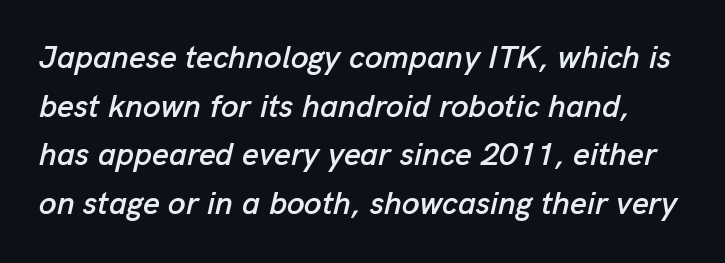
{"italic": "yes", "lean": "right", "slant_degrees": 13, "width": "normal", "stroke_contrast": "low", "x_height": "medium", "monospaced": "no", "underline": "no", "line_spacing": "normal", "line_spacing_ratio": 1.52, "letter_spacing": "normal", "letter_spacing_em": 0.0, "glyph_px": 32}
